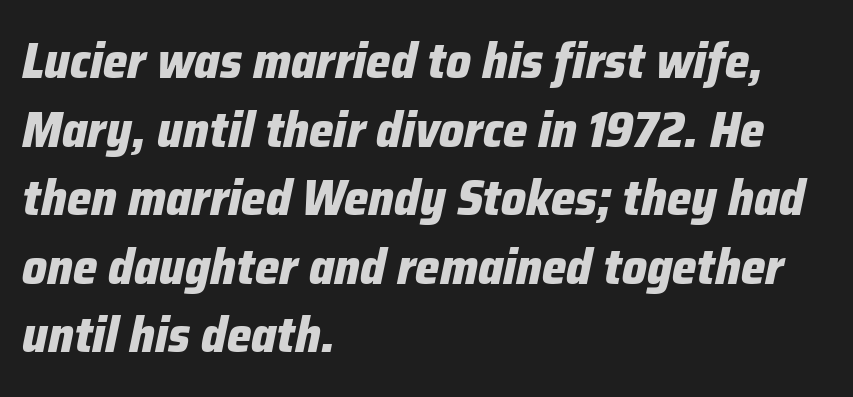
The image shows 49 px heavy type, italic (leaning right); set left-aligned, normal line spacing (1.4x), normal letter spacing, not underlined; low stroke contrast and a medium x-height.
